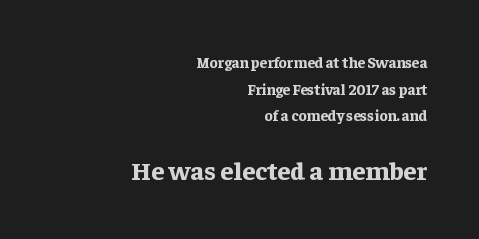
{"italic": "no", "bold": "yes", "underline": "no", "align": "right", "line_spacing_ratio": 1.77, "letter_spacing": "normal", "letter_spacing_em": 0.0, "larger_block": "second", "size_ratio": 1.73, "glyph_px": 26}
